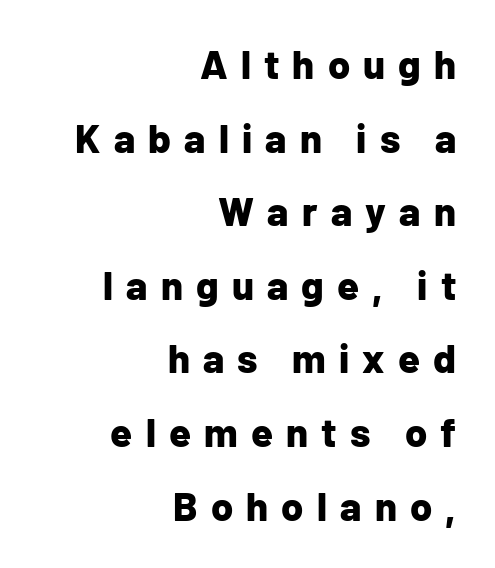
The image shows 40 px bold sans-serif type, upright; set right-aligned, line spacing 1.84x, unusually wide letter spacing (+0.33 em), not underlined; low stroke contrast and a medium x-height.
